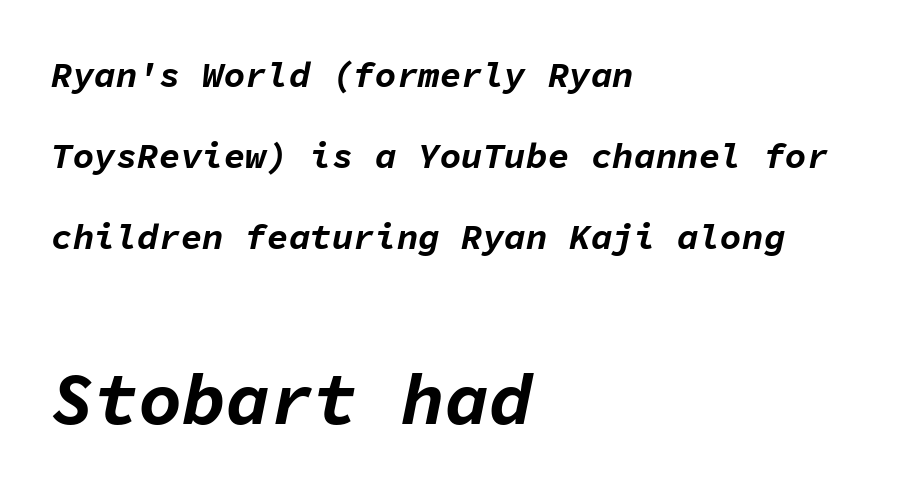
Q: Is the text bold? A: Yes.
Q: Is the text italic (slanted)? A: Yes, it leans right by about 11 degrees.
Q: Is the text underlined? A: No.
Q: How is the paragraph aligned? A: Left-aligned.
Q: Is the spacing between letters normal or unusually wide? A: Normal.
Q: Is the spacing between lines tight, normal or loose? A: Loose.
Q: Which block of text is set in a larger size, the first (top) or the second (bottom)? A: The second (bottom) one.
Q: Width (condensed, normal, or wide)? A: Normal.
Q: Stroke contrast? A: Low.
Q: x-height? A: Medium.
Q: Monospaced? A: Yes.
